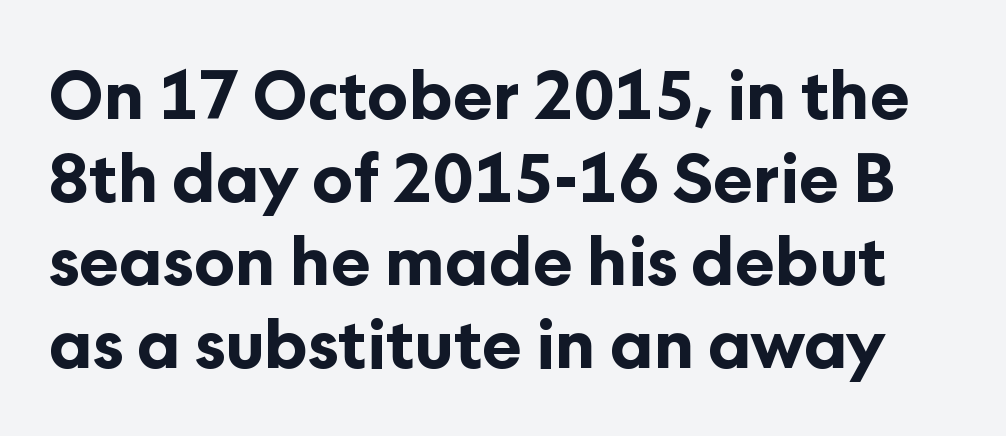
Q: Is the text bold? A: Yes.
Q: Is the text italic (slanted)? A: No, it is upright.
Q: Is the typeface a serif or a sans-serif typeface? A: Sans-serif.
Q: Is the text underlined? A: No.
Q: Is the spacing between letters normal or unusually wide? A: Normal.
Q: Width (condensed, normal, or wide)? A: Normal.
Q: Stroke contrast? A: Low.
Q: x-height? A: Medium.
Q: Monospaced? A: No.
